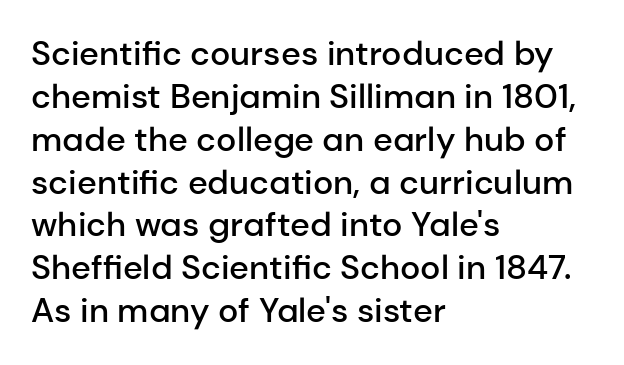
Looks like regular typesetting: each glyph gets only the width it needs. Its strokes are somewhat broadened, the hallmark of semibold type. Evenly set lines give the paragraph a standard silhouette. The string is rendered with underlining switched off.
